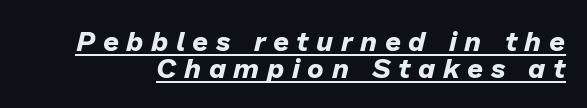
The image shows 28 px bold type, italic (leaning right); set tight line spacing (0.97x), unusually wide letter spacing (+0.27 em), underlined; low stroke contrast and a medium x-height.
